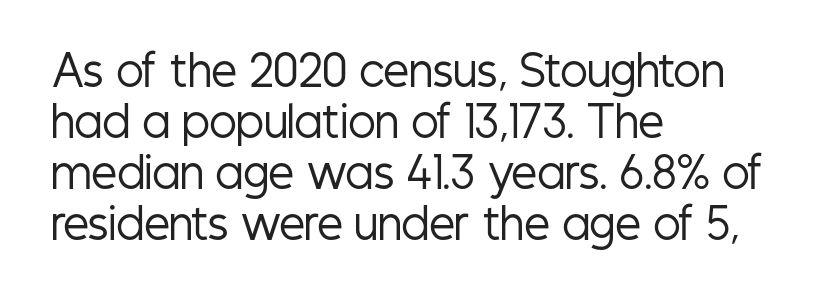
Q: Is the text bold? A: No.
Q: Is the text italic (slanted)? A: No, it is upright.
Q: Is the typeface a serif or a sans-serif typeface? A: Sans-serif.
Q: Is the text underlined? A: No.
Q: How is the paragraph aligned? A: Left-aligned.
Q: Is the spacing between letters normal or unusually wide? A: Normal.
Q: Width (condensed, normal, or wide)? A: Condensed.
Q: Stroke contrast? A: Low.
Q: x-height? A: Medium.
Q: Monospaced? A: No.
